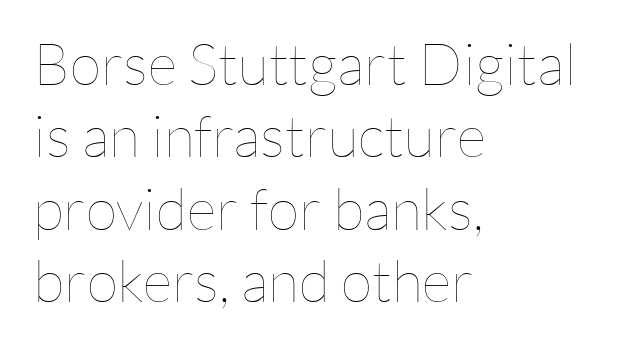
Q: Is the text bold? A: No.
Q: Is the text italic (slanted)? A: No, it is upright.
Q: Is the text underlined? A: No.
Q: How is the paragraph aligned? A: Left-aligned.
Q: Is the spacing between letters normal or unusually wide? A: Normal.
Q: Is the spacing between lines tight, normal or loose? A: Normal.
Q: Width (condensed, normal, or wide)? A: Normal.
Q: Stroke contrast? A: Low.
Q: x-height? A: Medium.
Q: Monospaced? A: No.
